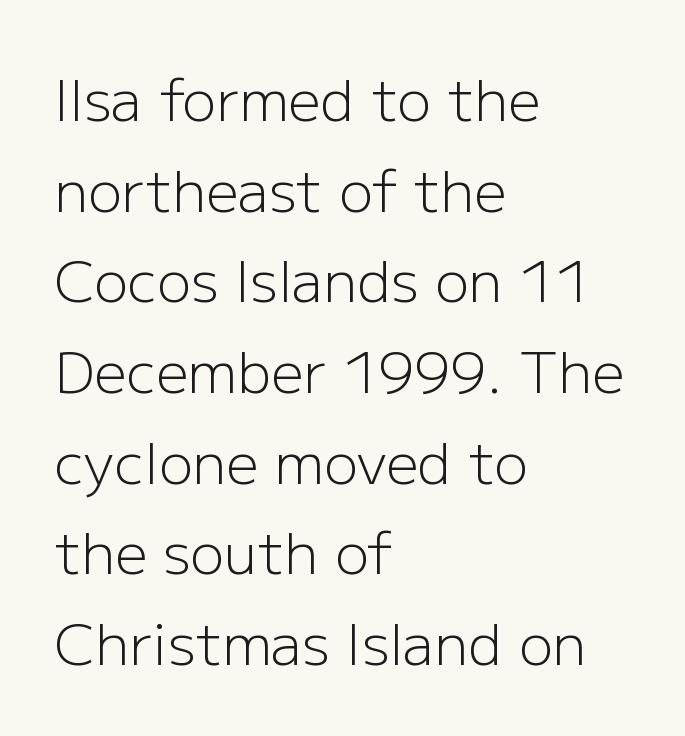
{"serif": "no", "italic": "no", "bold": "no", "weight": "light", "width": "normal", "stroke_contrast": "low", "x_height": "medium", "monospaced": "no", "underline": "no", "align": "left", "line_spacing": "normal", "line_spacing_ratio": 1.59, "letter_spacing": "normal", "letter_spacing_em": 0.0, "glyph_px": 57}
